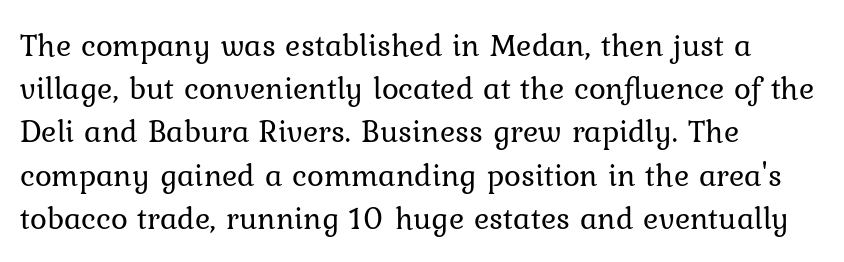
The image shows 32 px regular-weight serif type, upright; set left-aligned, normal line spacing (1.35x), normal letter spacing, not underlined; low stroke contrast and a medium x-height.
